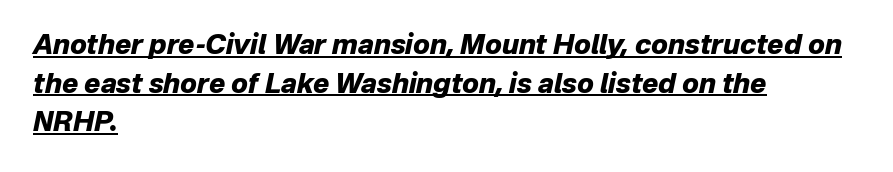
Q: Is the text bold? A: Yes.
Q: Is the text italic (slanted)? A: Yes, it leans right by about 12 degrees.
Q: Is the text underlined? A: Yes.
Q: How is the paragraph aligned? A: Left-aligned.
Q: Is the spacing between letters normal or unusually wide? A: Normal.
Q: Is the spacing between lines tight, normal or loose? A: Normal.
